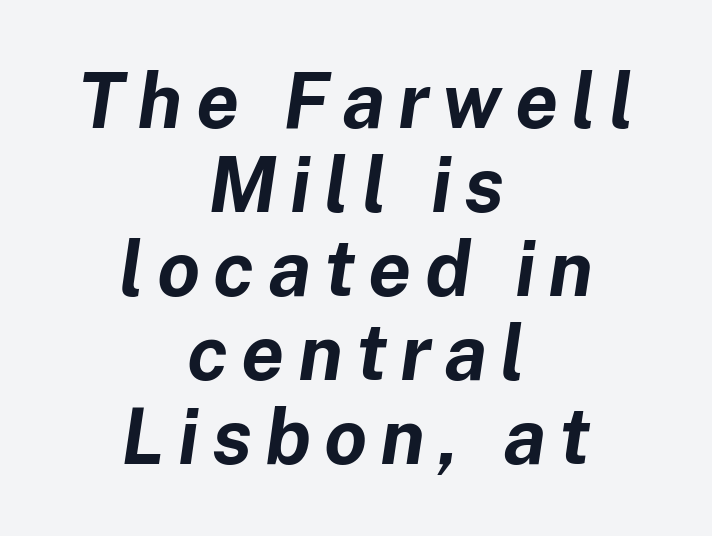
It's the slanting kind of type. Cramped leading. Heft: maximum for text — a bold. One-word summary of the alignment: center. The glyphs are unaccompanied by any horizontal stroke below them.
